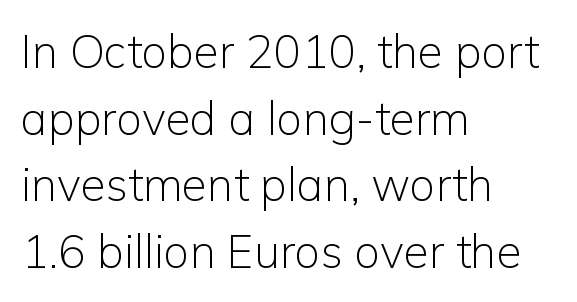
What's the leading like? Ordinary, nothing unusual. Quick note: underline off. A quiet, ordinary-to-light weight characterises the typeface. Reading down the block, your eye returns to a fixed left position each line.
